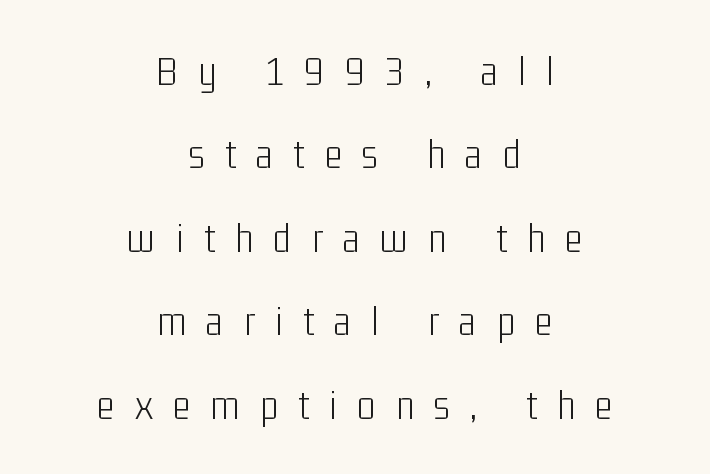
The image shows 43 px light, condensed sans-serif type, upright; set centered, loose line spacing (1.94x), unusually wide letter spacing (+0.47 em), not underlined; low stroke contrast and a medium x-height.
